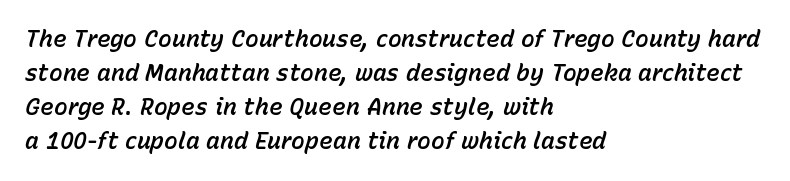
Q: Is the text italic (slanted)? A: Yes, it leans right by about 15 degrees.
Q: Is the text underlined? A: No.
Q: How is the paragraph aligned? A: Left-aligned.
Q: Is the spacing between letters normal or unusually wide? A: Normal.
Q: Is the spacing between lines tight, normal or loose? A: Normal.
